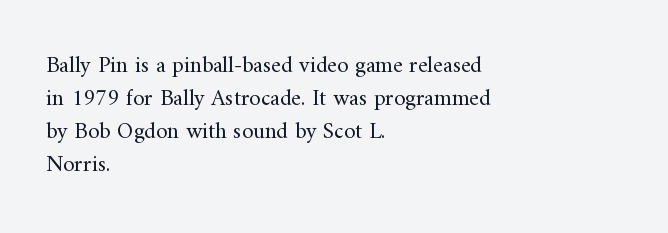
Does extra space separate the letters? No, they use regular spacing. The rendering anchors every line to the left-hand side. The axis of the letterforms is exactly vertical. These lines sit exactly where default settings would place them. Ink coverage per letter is moderate at most. Bare-footed words on every line.
